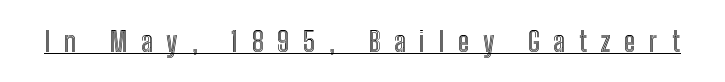
The image shows 28 px condensed type, upright; set unusually wide letter spacing (+0.49 em), underlined; a medium x-height.
